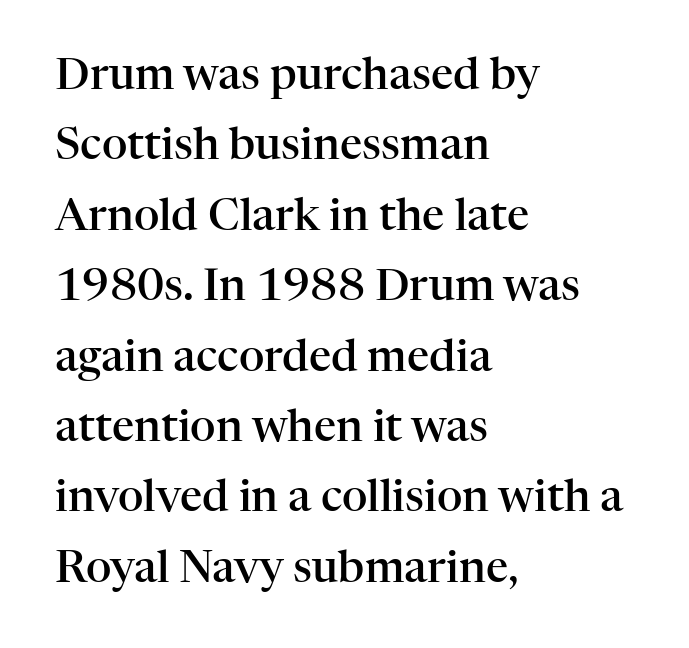
Spacing between characters is what you'd get straight out of the box. The lettering holds an erect, upright posture throughout. Each letter's strokes conclude with small projecting serifs. The lines are quadded left.
